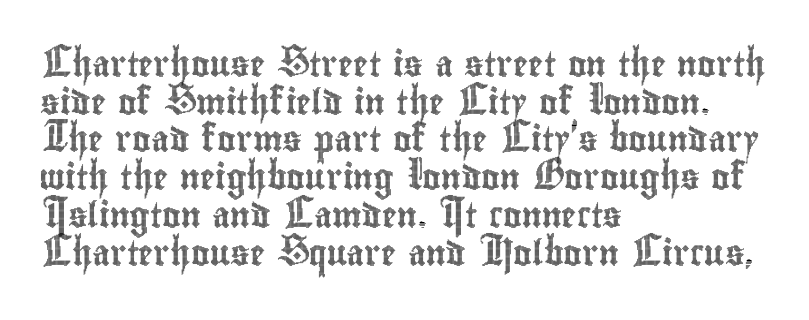
{"italic": "no", "underline": "no", "align": "left", "line_spacing": "normal", "line_spacing_ratio": 1.51, "letter_spacing": "normal", "letter_spacing_em": 0.0, "glyph_px": 25}
